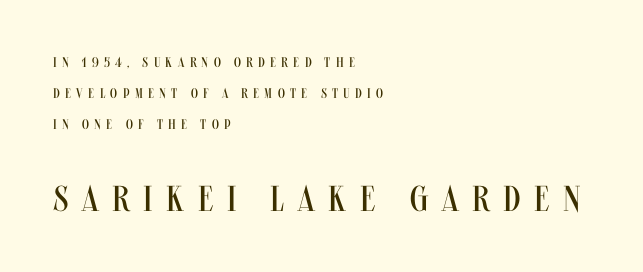
Descenders are the only things crossing below the line. Each line starts at the same left margin while the right side varies. The vertical gap from one line to the next is large. Stems here are at most as thick as an everyday book face.
